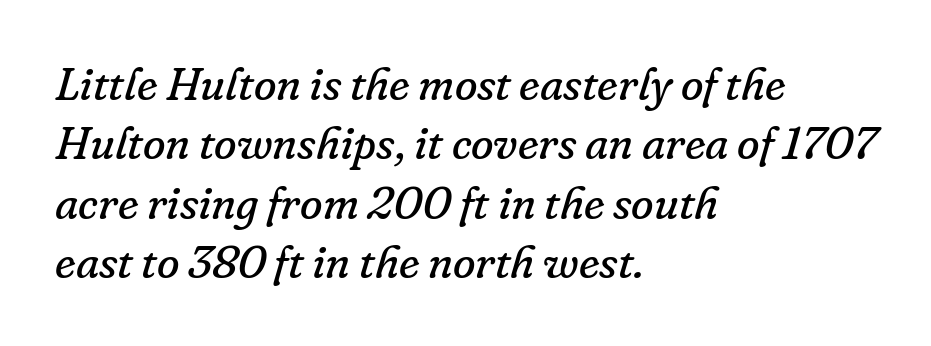
Q: Is the text bold? A: No.
Q: Is the text italic (slanted)? A: Yes, it leans right by about 16 degrees.
Q: Is the typeface a serif or a sans-serif typeface? A: Serif.
Q: Is the text underlined? A: No.
Q: How is the paragraph aligned? A: Left-aligned.
Q: Is the spacing between letters normal or unusually wide? A: Normal.
Q: Is the spacing between lines tight, normal or loose? A: Normal.
Q: Width (condensed, normal, or wide)? A: Normal.
Q: Stroke contrast? A: Low.
Q: x-height? A: Small.
Q: Monospaced? A: No.
